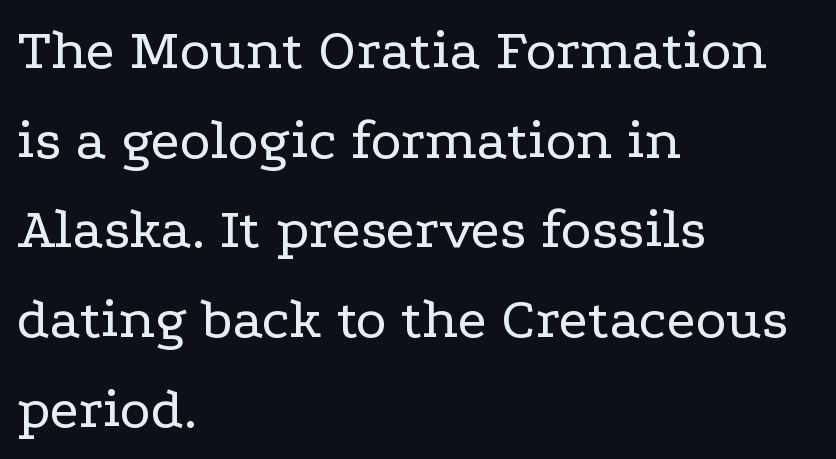
Q: Is the text bold? A: No.
Q: Is the text italic (slanted)? A: No, it is upright.
Q: Is the typeface a serif or a sans-serif typeface? A: Serif.
Q: Is the text underlined? A: No.
Q: How is the paragraph aligned? A: Left-aligned.
Q: Is the spacing between letters normal or unusually wide? A: Normal.
Q: Is the spacing between lines tight, normal or loose? A: Normal.
Q: Width (condensed, normal, or wide)? A: Wide.
Q: Stroke contrast? A: Low.
Q: x-height? A: Medium.
Q: Monospaced? A: No.
